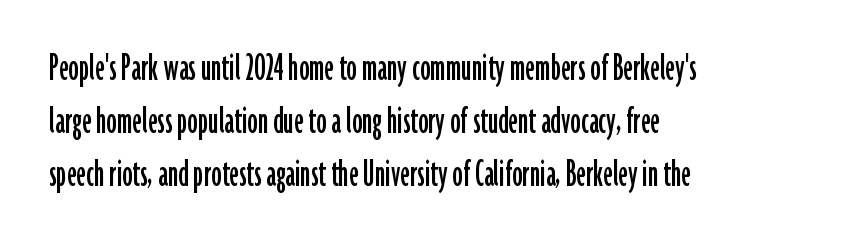
{"serif": "no", "italic": "no", "width": "condensed", "stroke_contrast": "low", "x_height": "medium", "monospaced": "no", "underline": "no", "align": "left", "line_spacing": "normal", "line_spacing_ratio": 1.29, "letter_spacing": "normal", "letter_spacing_em": 0.0, "glyph_px": 41}
